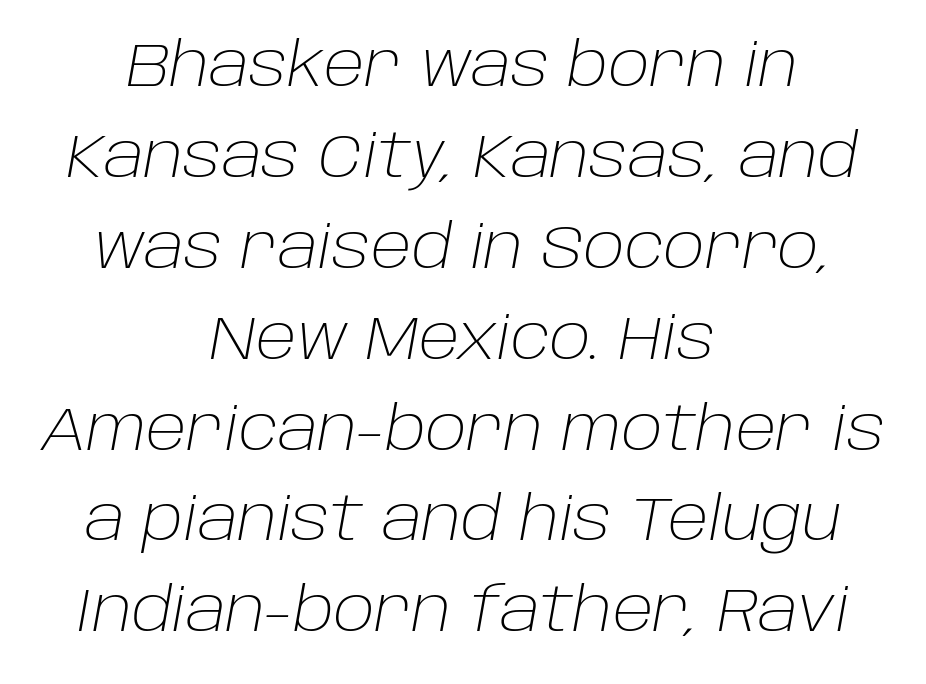
The font's italic variant was chosen for this text. Weight: in the light-to-regular range. This sample has the flowing, uneven cadence of proportional lettering. Compared with a flush-left layout, this one balances lines on the center instead. Leading: standard. Rule under the text: the space is simply empty.
